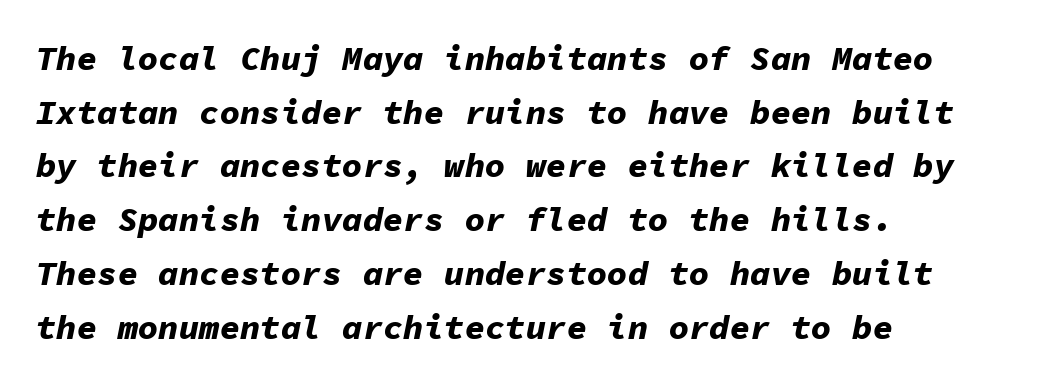
The image shows 34 px bold type, italic (leaning right), monospaced; set left-aligned, normal line spacing (1.58x), normal letter spacing, not underlined; low stroke contrast and a medium x-height.
